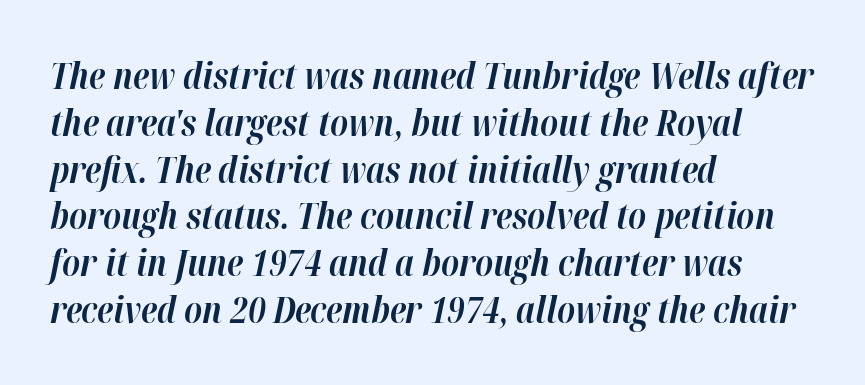
The image shows 36 px bold type, italic (leaning right); set left-aligned, normal line spacing (1.3x), normal letter spacing, not underlined; high stroke contrast and a medium x-height.
